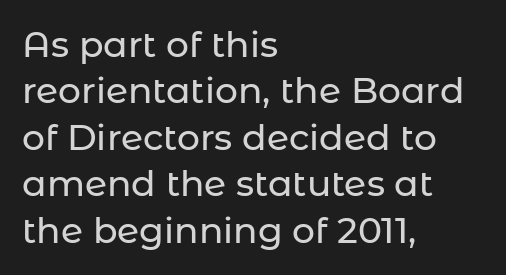
{"serif": "no", "italic": "no", "width": "normal", "stroke_contrast": "low", "x_height": "medium", "monospaced": "no", "underline": "no", "align": "left", "line_spacing": "normal", "line_spacing_ratio": 1.29, "letter_spacing": "normal", "letter_spacing_em": 0.0, "glyph_px": 36}
